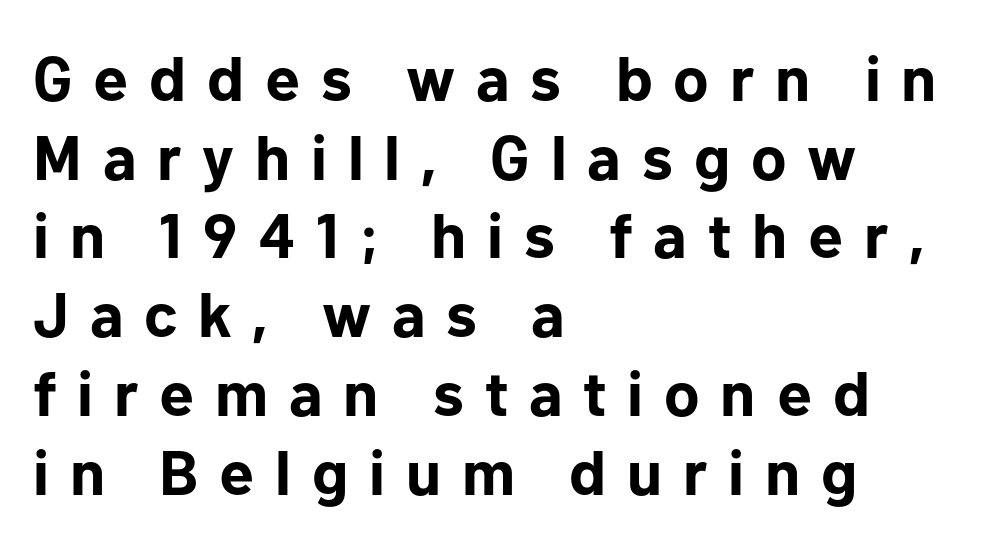
Q: Is the text bold? A: Yes.
Q: Is the text italic (slanted)? A: No, it is upright.
Q: Is the typeface a serif or a sans-serif typeface? A: Sans-serif.
Q: Is the text underlined? A: No.
Q: How is the paragraph aligned? A: Left-aligned.
Q: Is the spacing between letters normal or unusually wide? A: Unusually wide.
Q: Is the spacing between lines tight, normal or loose? A: Normal.
Q: Width (condensed, normal, or wide)? A: Normal.
Q: Stroke contrast? A: Low.
Q: x-height? A: Medium.
Q: Monospaced? A: No.
